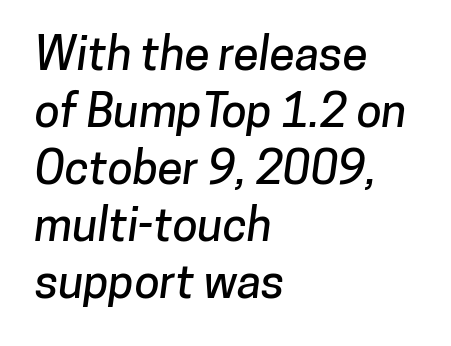
{"serif": "no", "width": "normal", "stroke_contrast": "low", "x_height": "medium", "monospaced": "no", "underline": "no", "align": "left", "line_spacing_ratio": 1.24, "letter_spacing": "normal", "letter_spacing_em": 0.0, "glyph_px": 46}
